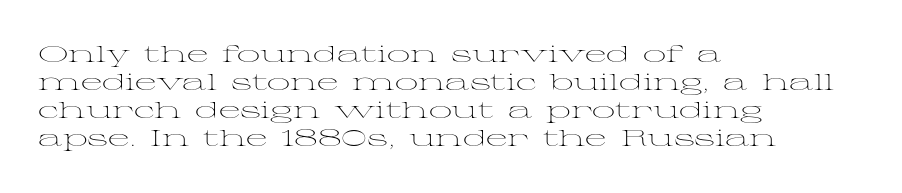
The image shows 23 px text type, upright; set left-aligned, line spacing 1.22x, normal letter spacing, not underlined.
